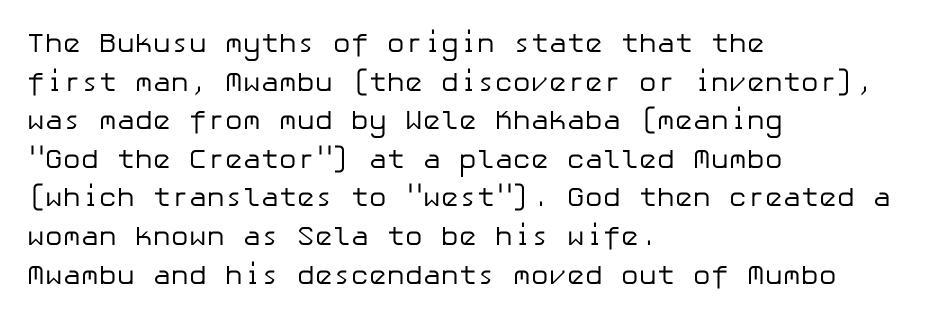
Stroke thickness stays within the range of a standard reading face or lighter. Notice how descenders clear the ascenders below comfortably — that's standard leading. There is no visible air inserted between adjacent glyphs. Casual observation: everything's shoved over to the left. The specimen omits any rule beneath the text block's lines. The letters stand straight up with perfectly vertical stems.
